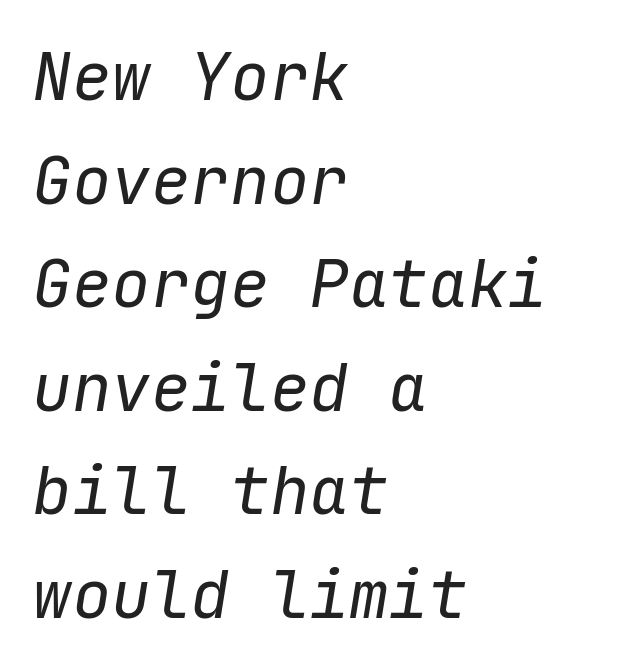
{"italic": "yes", "lean": "right", "slant_degrees": 9, "bold": "no", "weight": "regular", "width": "normal", "stroke_contrast": "low", "x_height": "medium", "monospaced": "yes", "underline": "no", "align": "left", "line_spacing": "normal", "line_spacing_ratio": 1.57, "letter_spacing": "normal", "letter_spacing_em": 0.0, "glyph_px": 66}
